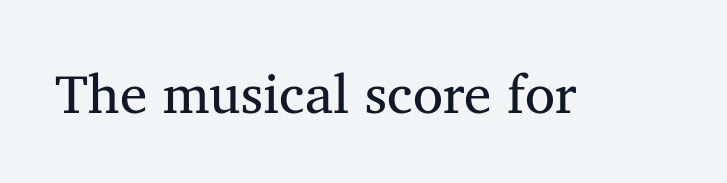
The image shows 55 px regular-weight serif type, upright; set normal letter spacing, not underlined; medium stroke contrast and a medium x-height.
